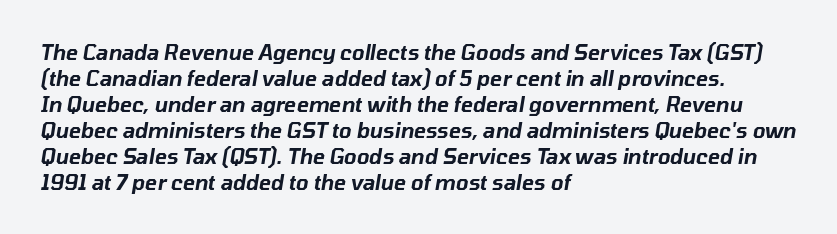
{"italic": "yes", "lean": "right", "slant_degrees": 10, "underline": "no", "align": "left", "line_spacing": "normal", "line_spacing_ratio": 1.3, "letter_spacing": "normal", "letter_spacing_em": 0.0, "glyph_px": 20}
